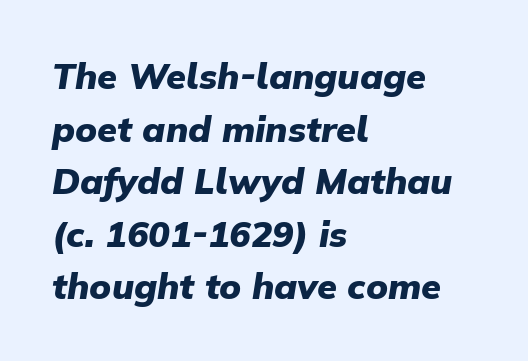
Q: Is the text bold? A: Yes.
Q: Is the text italic (slanted)? A: Yes, it leans right by about 9 degrees.
Q: Is the text underlined? A: No.
Q: How is the paragraph aligned? A: Left-aligned.
Q: Is the spacing between letters normal or unusually wide? A: Normal.
Q: Is the spacing between lines tight, normal or loose? A: Normal.
Q: Width (condensed, normal, or wide)? A: Normal.
Q: Stroke contrast? A: Low.
Q: x-height? A: Medium.
Q: Monospaced? A: No.
